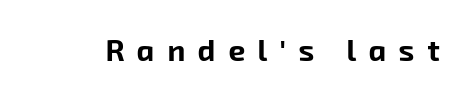
Q: Is the text bold? A: Yes.
Q: Is the typeface a serif or a sans-serif typeface? A: Sans-serif.
Q: Is the text underlined? A: No.
Q: Is the spacing between letters normal or unusually wide? A: Unusually wide.
Q: Width (condensed, normal, or wide)? A: Normal.
Q: Stroke contrast? A: Low.
Q: x-height? A: Medium.
Q: Monospaced? A: No.
